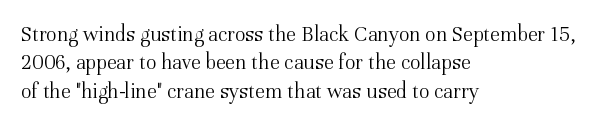
The image shows 22 px text type, upright; set left-aligned, normal line spacing (1.29x), normal letter spacing, not underlined.
